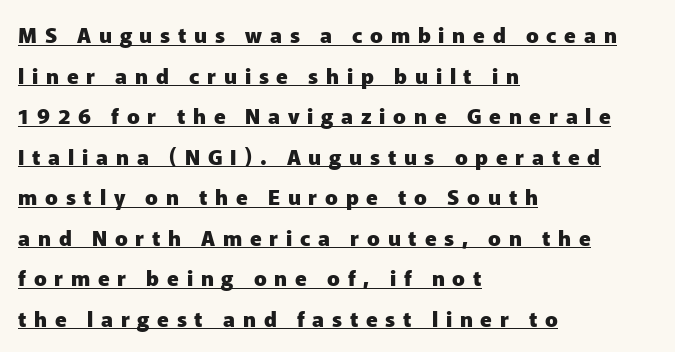
Q: Is the text bold? A: Yes.
Q: Is the text italic (slanted)? A: No, it is upright.
Q: Is the text underlined? A: Yes.
Q: How is the paragraph aligned? A: Left-aligned.
Q: Is the spacing between letters normal or unusually wide? A: Unusually wide.
Q: Is the spacing between lines tight, normal or loose? A: Loose.
